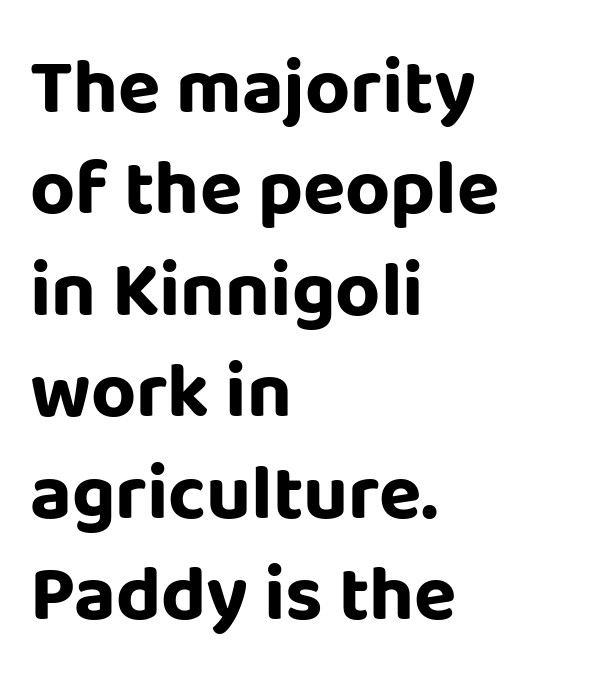
The passage shown is typeset with a sans-serif family. All the whitespace from short lines collects on the right. Interline gaps are of average width in this sample. Caption: standard tracking, unaltered.
